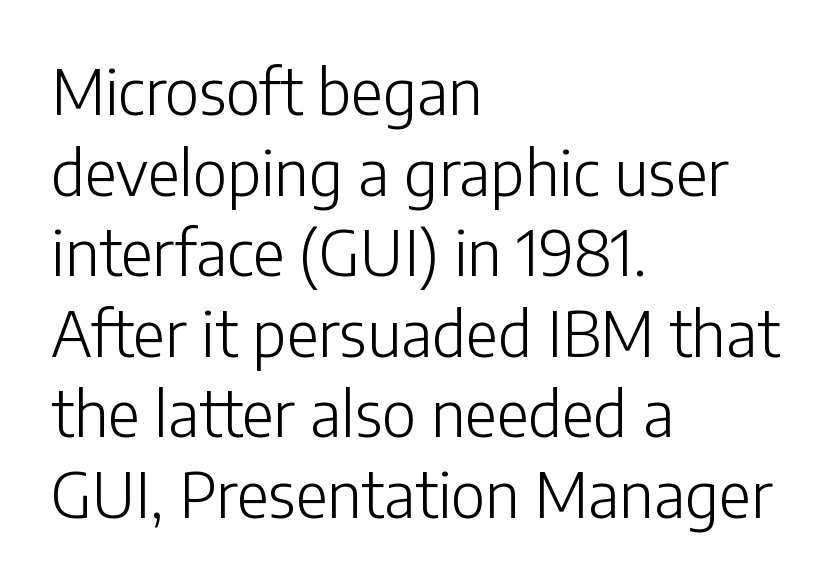
Q: Is the text bold? A: No.
Q: Is the text italic (slanted)? A: No, it is upright.
Q: Is the typeface a serif or a sans-serif typeface? A: Sans-serif.
Q: Is the text underlined? A: No.
Q: How is the paragraph aligned? A: Left-aligned.
Q: Is the spacing between letters normal or unusually wide? A: Normal.
Q: Is the spacing between lines tight, normal or loose? A: Normal.
Q: Width (condensed, normal, or wide)? A: Normal.
Q: Stroke contrast? A: Low.
Q: x-height? A: Medium.
Q: Monospaced? A: No.
